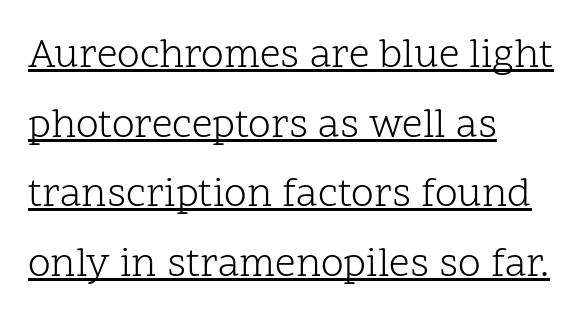
Q: Is the text bold? A: No.
Q: Is the text italic (slanted)? A: No, it is upright.
Q: Is the typeface a serif or a sans-serif typeface? A: Serif.
Q: Is the text underlined? A: Yes.
Q: How is the paragraph aligned? A: Left-aligned.
Q: Is the spacing between letters normal or unusually wide? A: Normal.
Q: Is the spacing between lines tight, normal or loose? A: Normal.
Q: Width (condensed, normal, or wide)? A: Normal.
Q: Stroke contrast? A: Low.
Q: x-height? A: Medium.
Q: Monospaced? A: No.
